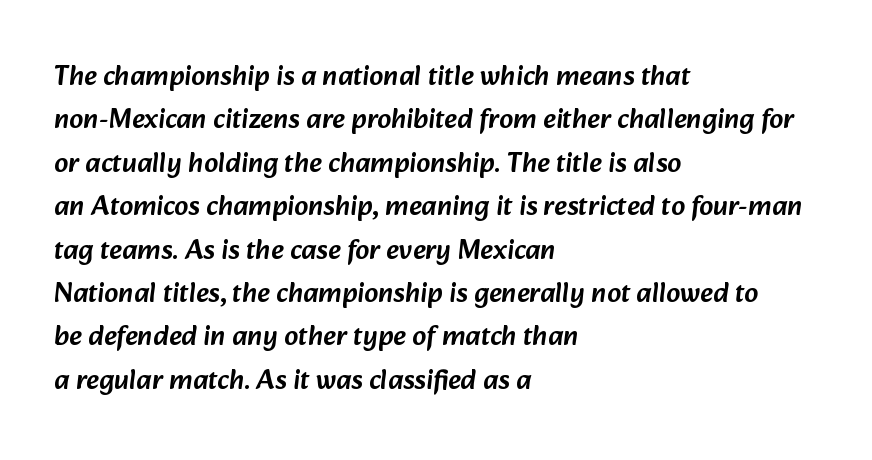
How would I describe the line gaps? Plain and ordinary. Caption: multi-line text, flush left, ragged right. The face used here is a sans, in the tradition of grotesques and geometrics. Each row of text sits above clean, open space. Do the characters align in a grid? No, the font is proportional. Students, note that the glyphs here touch the page at normal intervals.
